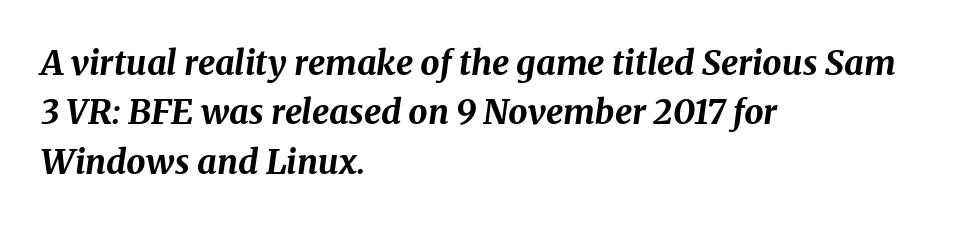
Q: Is the text bold? A: Yes.
Q: Is the text italic (slanted)? A: Yes, it leans right by about 8 degrees.
Q: Is the text underlined? A: No.
Q: How is the paragraph aligned? A: Left-aligned.
Q: Is the spacing between letters normal or unusually wide? A: Normal.
Q: Is the spacing between lines tight, normal or loose? A: Normal.
Q: Width (condensed, normal, or wide)? A: Normal.
Q: Stroke contrast? A: Medium.
Q: x-height? A: Medium.
Q: Monospaced? A: No.
